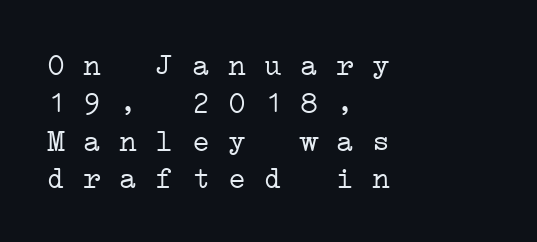
{"serif": "yes", "bold": "no", "weight": "light", "width": "wide", "stroke_contrast": "low", "x_height": "medium", "monospaced": "yes", "underline": "no", "align": "left", "line_spacing": "normal", "line_spacing_ratio": 1.26, "letter_spacing": "normal", "letter_spacing_em": 0.0, "glyph_px": 30}
